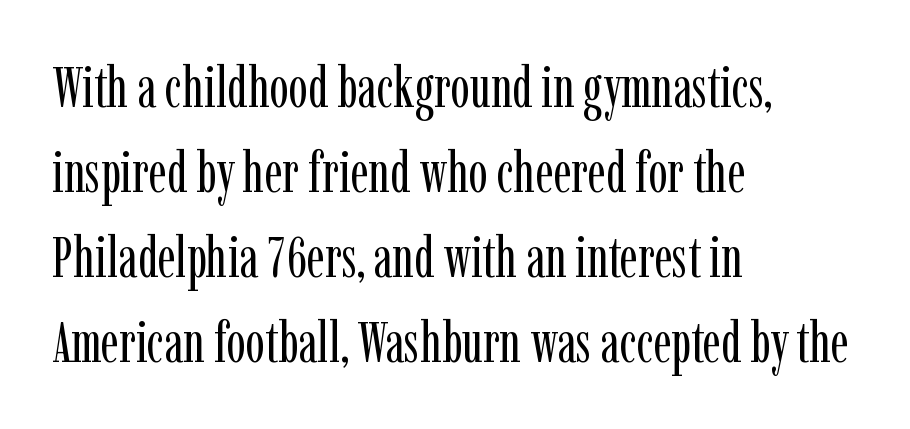
{"serif": "yes", "italic": "no", "bold": "no", "weight": "regular", "width": "condensed", "stroke_contrast": "low", "x_height": "medium", "monospaced": "no", "underline": "no", "align": "left", "line_spacing": "normal", "line_spacing_ratio": 1.49, "letter_spacing": "normal", "letter_spacing_em": 0.0, "glyph_px": 57}
